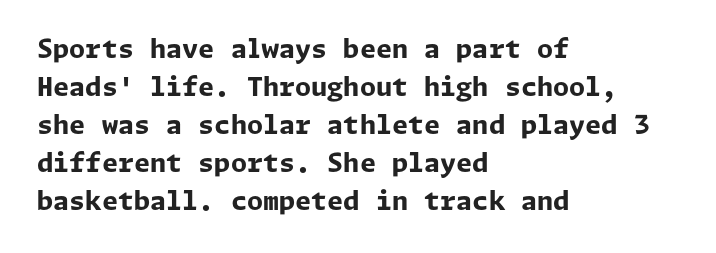
The image shows 26 px bold type, upright; set left-aligned, normal line spacing (1.46x), normal letter spacing, not underlined.
